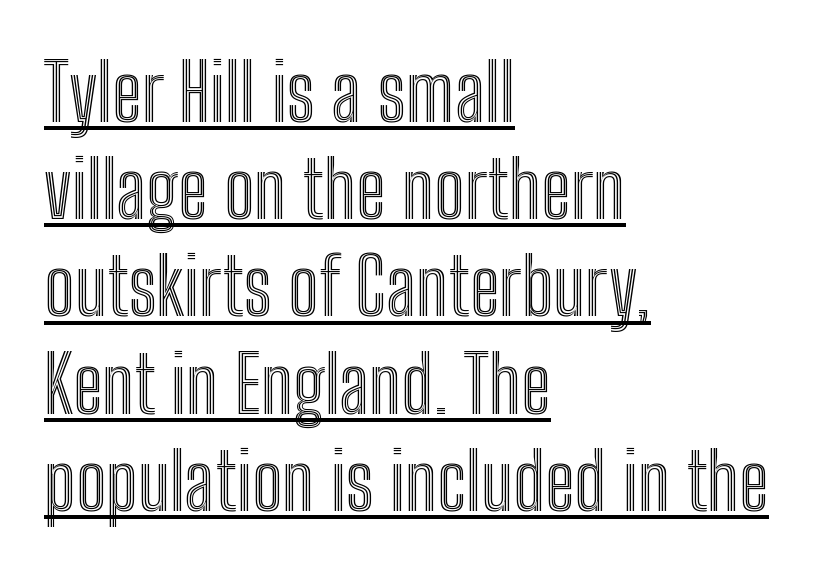
The image shows 79 px condensed type, upright; set left-aligned, line spacing 1.23x, normal letter spacing, underlined; a medium x-height.
